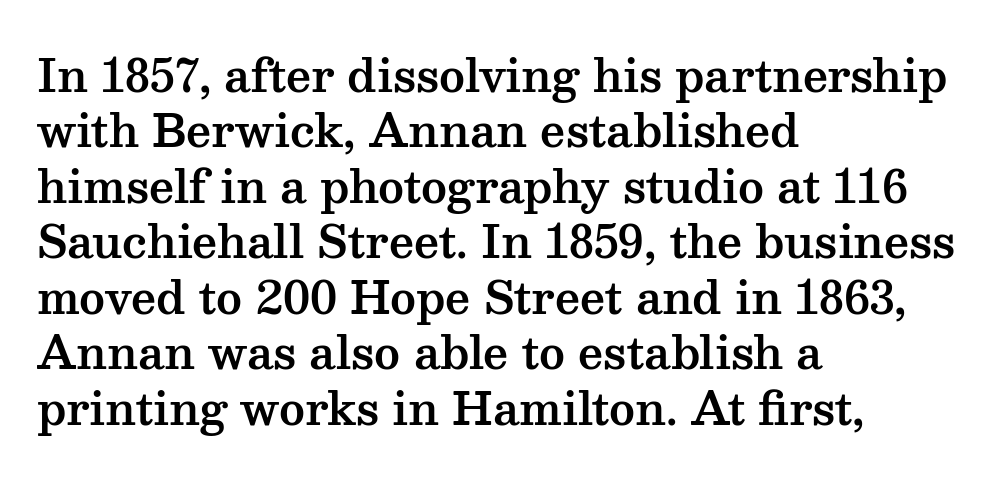
Q: Is the text italic (slanted)? A: No, it is upright.
Q: Is the typeface a serif or a sans-serif typeface? A: Serif.
Q: Is the text underlined? A: No.
Q: How is the paragraph aligned? A: Left-aligned.
Q: Is the spacing between letters normal or unusually wide? A: Normal.
Q: Is the spacing between lines tight, normal or loose? A: Normal.
Q: Width (condensed, normal, or wide)? A: Wide.
Q: Stroke contrast? A: Medium.
Q: x-height? A: Medium.
Q: Monospaced? A: No.
